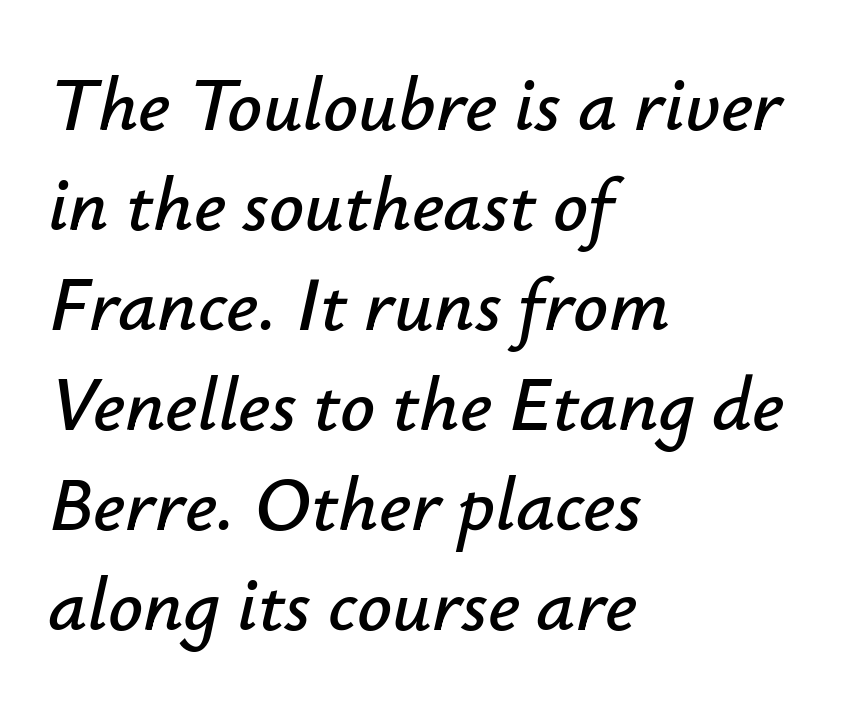
Q: Is the text italic (slanted)? A: Yes, it leans right by about 12 degrees.
Q: Is the text underlined? A: No.
Q: How is the paragraph aligned? A: Left-aligned.
Q: Is the spacing between letters normal or unusually wide? A: Normal.
Q: Is the spacing between lines tight, normal or loose? A: Normal.
Q: Width (condensed, normal, or wide)? A: Normal.
Q: Stroke contrast? A: Low.
Q: x-height? A: Small.
Q: Monospaced? A: No.
